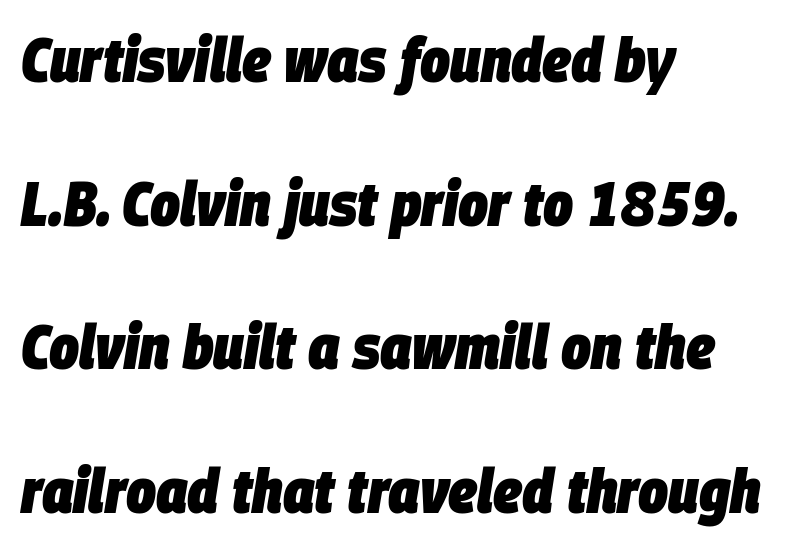
Q: Is the text bold? A: Yes.
Q: Is the text italic (slanted)? A: Yes, it leans right by about 9 degrees.
Q: Is the text underlined? A: No.
Q: How is the paragraph aligned? A: Left-aligned.
Q: Is the spacing between letters normal or unusually wide? A: Normal.
Q: Is the spacing between lines tight, normal or loose? A: Loose.
Q: Width (condensed, normal, or wide)? A: Condensed.
Q: Stroke contrast? A: Low.
Q: x-height? A: Large.
Q: Monospaced? A: No.
